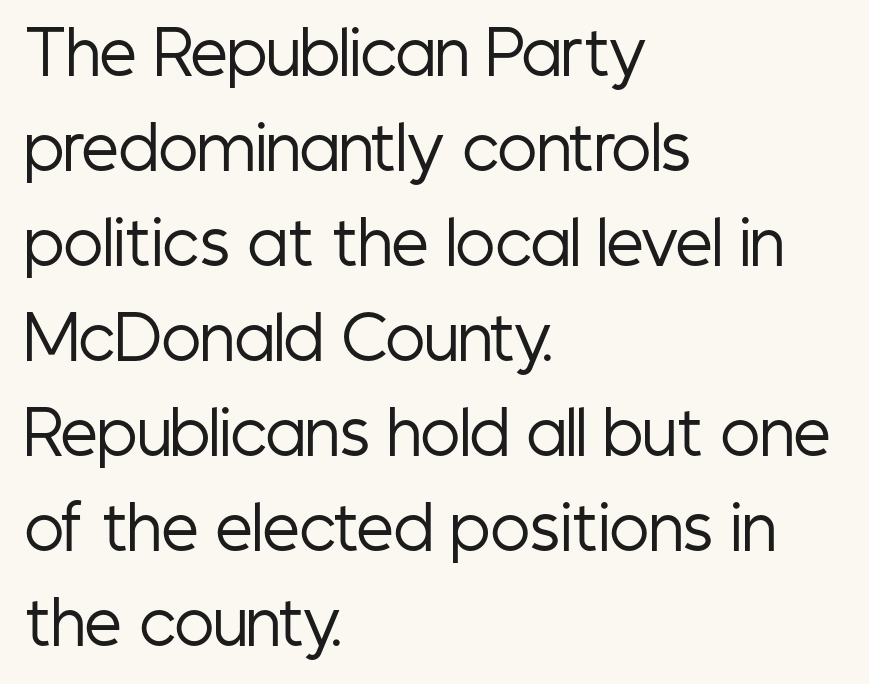
Q: Is the text bold? A: No.
Q: Is the text italic (slanted)? A: No, it is upright.
Q: Is the typeface a serif or a sans-serif typeface? A: Sans-serif.
Q: Is the text underlined? A: No.
Q: How is the paragraph aligned? A: Left-aligned.
Q: Is the spacing between letters normal or unusually wide? A: Normal.
Q: Is the spacing between lines tight, normal or loose? A: Normal.
Q: Width (condensed, normal, or wide)? A: Condensed.
Q: Stroke contrast? A: Low.
Q: x-height? A: Medium.
Q: Monospaced? A: No.
